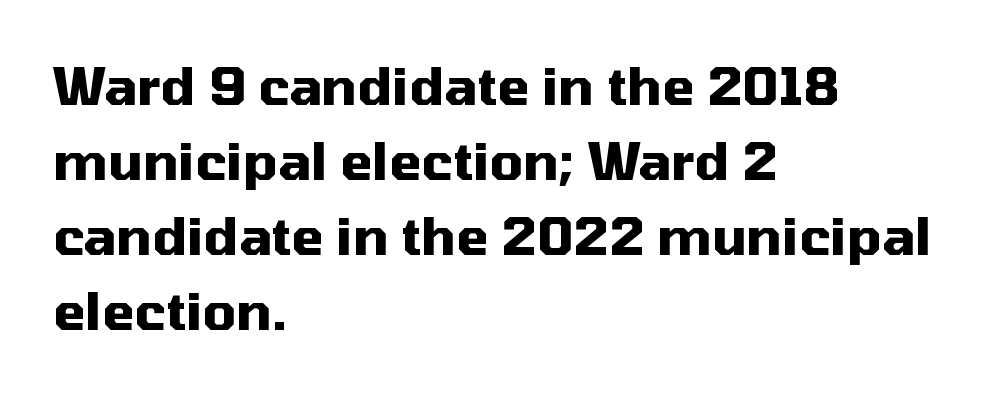
The image shows 52 px heavy sans-serif type, upright; set left-aligned, normal line spacing (1.44x), normal letter spacing, not underlined; medium stroke contrast and a medium x-height.
